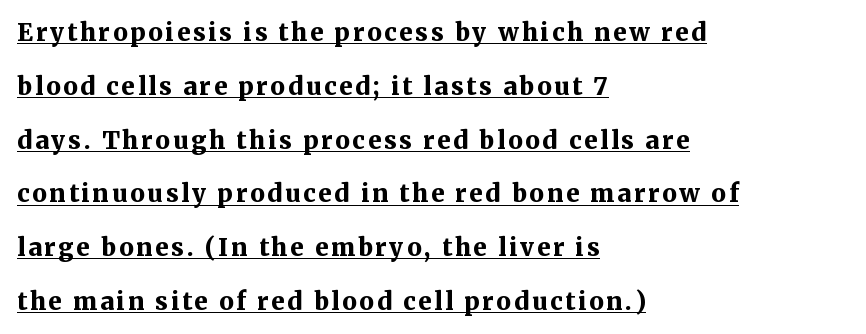
Horizontally, the lines are justified to the leading edge only. Glance below the letters and you will spot a drawn line. Chunky letters — that's bold for sure. The designer dialed line spacing up above the default. This is roman type, the default non-slanted kind.
